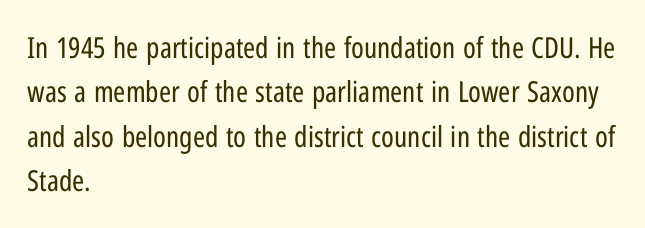
Q: Is the text bold? A: No.
Q: Is the text italic (slanted)? A: No, it is upright.
Q: Is the typeface a serif or a sans-serif typeface? A: Sans-serif.
Q: Is the text underlined? A: No.
Q: How is the paragraph aligned? A: Left-aligned.
Q: Is the spacing between letters normal or unusually wide? A: Normal.
Q: Is the spacing between lines tight, normal or loose? A: Normal.
Q: Width (condensed, normal, or wide)? A: Condensed.
Q: Stroke contrast? A: Low.
Q: x-height? A: Medium.
Q: Monospaced? A: No.
